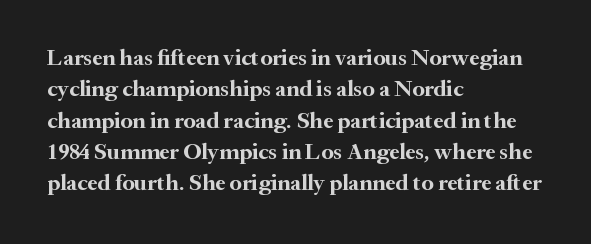
{"italic": "no", "bold": "yes", "underline": "no", "align": "left", "line_spacing": "normal", "line_spacing_ratio": 1.36, "letter_spacing": "normal", "letter_spacing_em": 0.0, "glyph_px": 23}
